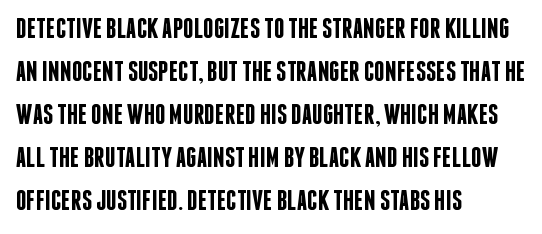
{"serif": "no", "italic": "no", "bold": "semi", "weight": "semibold", "width": "condensed", "stroke_contrast": "low", "x_height": "large", "monospaced": "no", "underline": "no", "align": "left", "line_spacing": "normal", "line_spacing_ratio": 1.48, "letter_spacing": "normal", "letter_spacing_em": 0.0, "glyph_px": 29}
